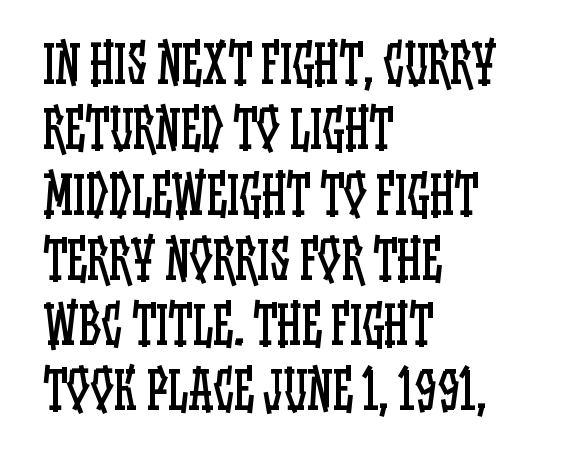
Q: Is the text bold? A: No.
Q: Is the text italic (slanted)? A: No, it is upright.
Q: Is the text underlined? A: No.
Q: How is the paragraph aligned? A: Left-aligned.
Q: Is the spacing between letters normal or unusually wide? A: Normal.
Q: Is the spacing between lines tight, normal or loose? A: Normal.
Q: Width (condensed, normal, or wide)? A: Condensed.
Q: Stroke contrast? A: Low.
Q: x-height? A: Large.
Q: Monospaced? A: No.
